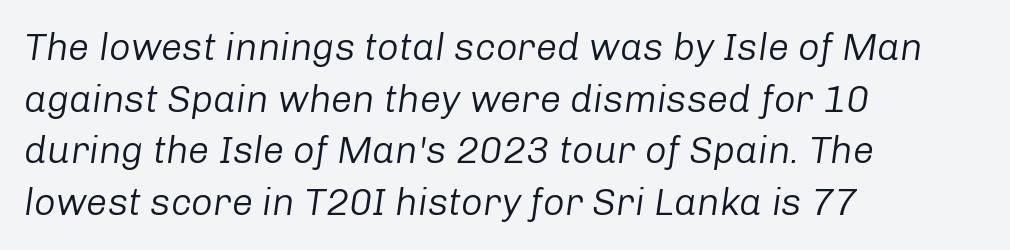
The image shows 38 px regular-weight type, italic (leaning right); set left-aligned, normal line spacing (1.36x), normal letter spacing, not underlined; low stroke contrast and a medium x-height.
